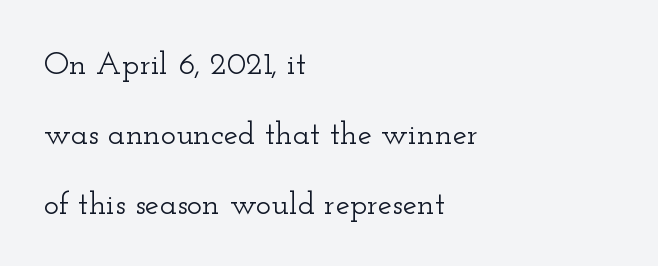
{"serif": "yes", "italic": "no", "width": "wide", "stroke_contrast": "low", "x_height": "small", "monospaced": "no", "underline": "no", "align": "left", "line_spacing": "loose", "line_spacing_ratio": 2.18, "letter_spacing": "normal", "letter_spacing_em": 0.0, "glyph_px": 32}
